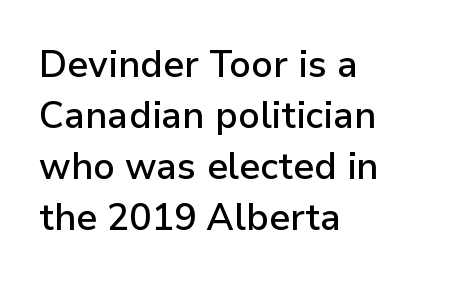
{"serif": "no", "italic": "no", "bold": "semi", "weight": "semibold", "width": "normal", "stroke_contrast": "low", "x_height": "medium", "monospaced": "no", "underline": "no", "align": "left", "line_spacing": "normal", "line_spacing_ratio": 1.38, "letter_spacing": "normal", "letter_spacing_em": 0.0, "glyph_px": 37}
